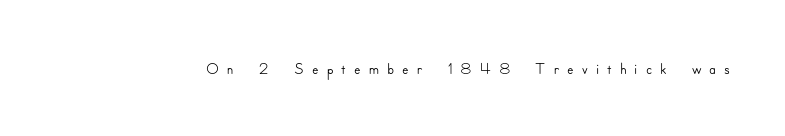
{"italic": "no", "underline": "no", "letter_spacing": "wide", "letter_spacing_em": 0.33, "glyph_px": 24}
